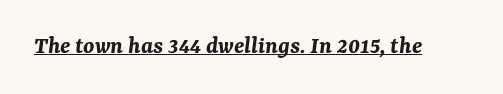
The image shows 25 px bold type, italic (leaning right); set normal letter spacing, underlined.
